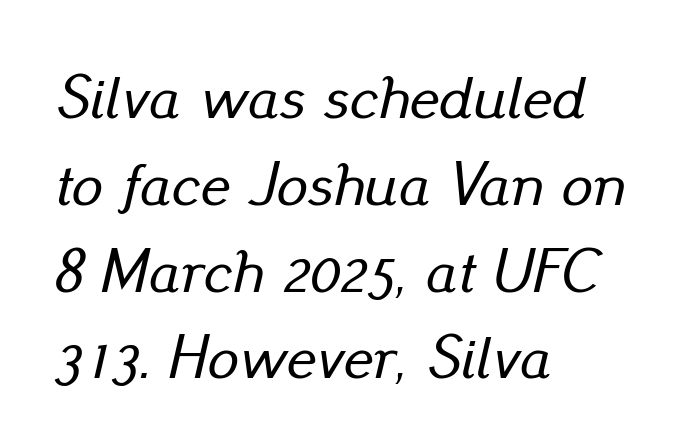
The image shows 62 px text type, italic (leaning right); set left-aligned, normal line spacing (1.4x), normal letter spacing, not underlined; low stroke contrast and a small x-height.
